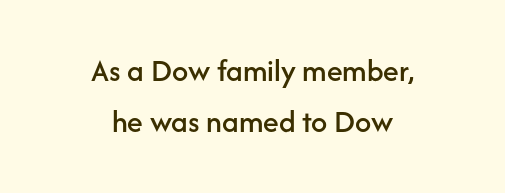
{"serif": "no", "italic": "no", "width": "normal", "stroke_contrast": "low", "x_height": "medium", "monospaced": "no", "underline": "no", "align": "center", "line_spacing": "normal", "line_spacing_ratio": 1.6, "letter_spacing": "normal", "letter_spacing_em": 0.0, "glyph_px": 32}
